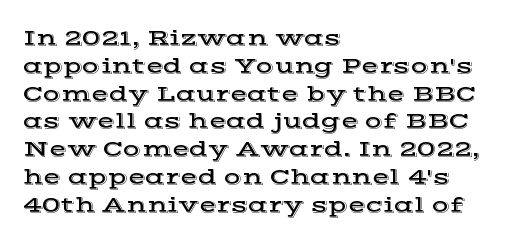
The image shows 23 px text type, upright; set left-aligned, line spacing 1.21x, normal letter spacing, not underlined.
